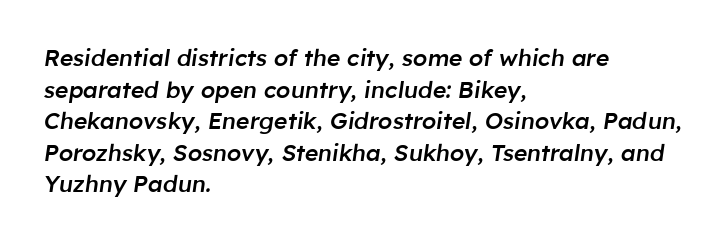
Q: Is the text bold? A: Semi-bold.
Q: Is the text italic (slanted)? A: Yes, it leans right by about 8 degrees.
Q: Is the text underlined? A: No.
Q: How is the paragraph aligned? A: Left-aligned.
Q: Is the spacing between letters normal or unusually wide? A: Normal.
Q: Is the spacing between lines tight, normal or loose? A: Normal.
